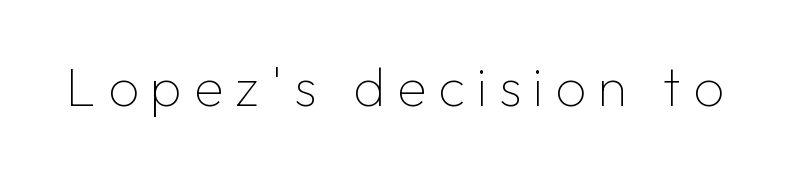
The passage shown is not bold in any degree. The tracking jumps out immediately: characters are airy and widely separated. A sans-serif font was chosen for this passage. You can tell it's not italic because the verticals are truly vertical.
